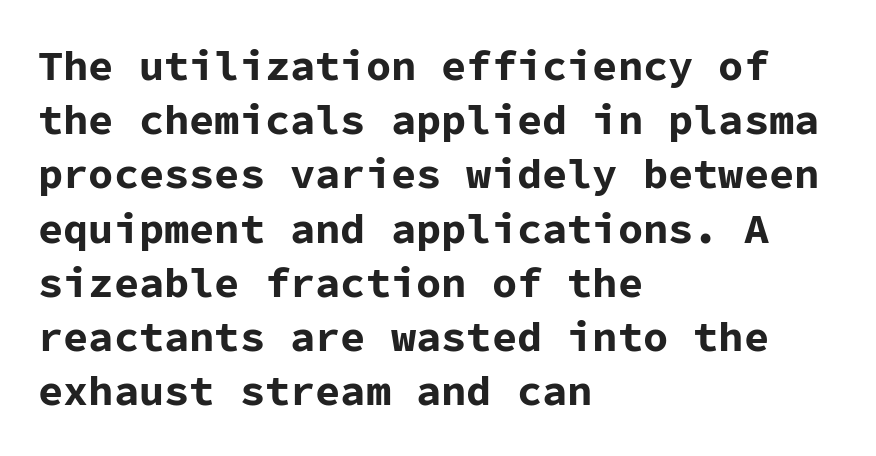
Q: Is the text bold? A: Yes.
Q: Is the text italic (slanted)? A: No, it is upright.
Q: Is the typeface a serif or a sans-serif typeface? A: Sans-serif.
Q: Is the text underlined? A: No.
Q: How is the paragraph aligned? A: Left-aligned.
Q: Is the spacing between letters normal or unusually wide? A: Normal.
Q: Is the spacing between lines tight, normal or loose? A: Normal.
Q: Width (condensed, normal, or wide)? A: Normal.
Q: Stroke contrast? A: Low.
Q: x-height? A: Medium.
Q: Monospaced? A: Yes.
